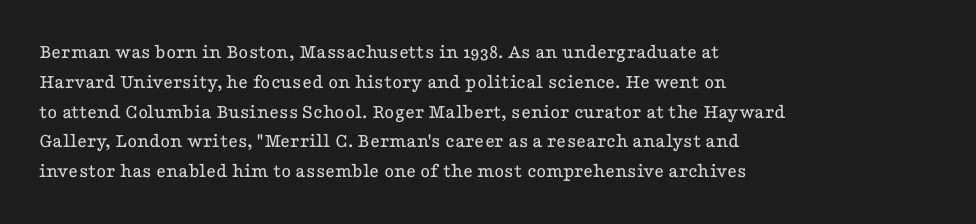
The image shows 21 px text type, upright; set left-aligned, normal line spacing (1.42x), normal letter spacing, not underlined.
